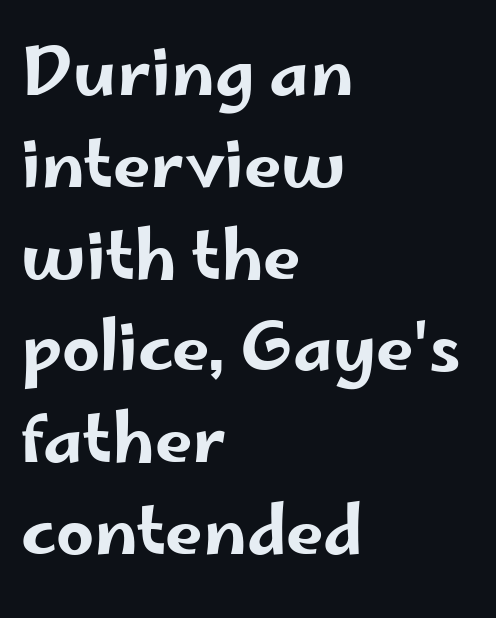
The image shows 67 px wide sans-serif type, upright; set left-aligned, normal line spacing (1.37x), normal letter spacing, not underlined; low stroke contrast and a small x-height.
